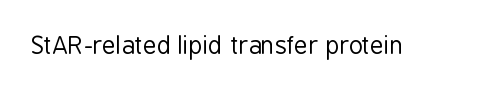
{"italic": "no", "bold": "no", "underline": "no", "letter_spacing": "normal", "letter_spacing_em": 0.0, "glyph_px": 24}
